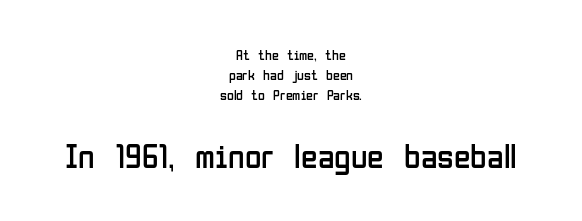
{"serif": "no", "italic": "no", "bold": "no", "weight": "regular", "width": "condensed", "stroke_contrast": "low", "x_height": "medium", "monospaced": "no", "underline": "no", "align": "center", "line_spacing": "normal", "line_spacing_ratio": 1.44, "letter_spacing": "normal", "letter_spacing_em": 0.0, "larger_block": "second", "size_ratio": 2.43, "glyph_px": 34}
